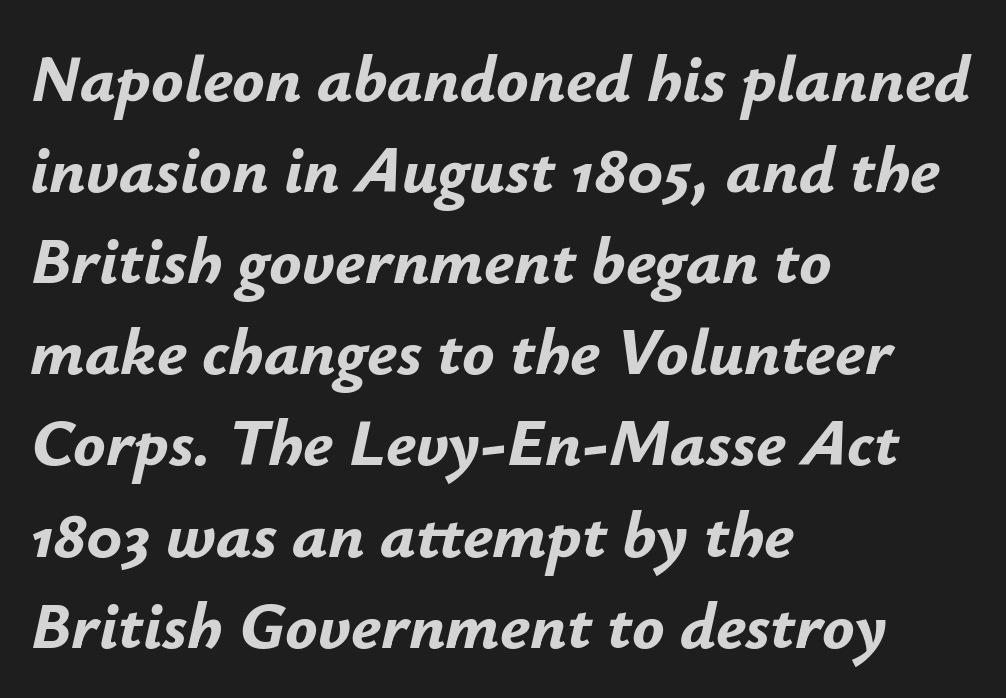
Q: Is the text bold? A: Yes.
Q: Is the text italic (slanted)? A: Yes, it leans right by about 12 degrees.
Q: Is the text underlined? A: No.
Q: How is the paragraph aligned? A: Left-aligned.
Q: Is the spacing between letters normal or unusually wide? A: Normal.
Q: Is the spacing between lines tight, normal or loose? A: Normal.
Q: Width (condensed, normal, or wide)? A: Normal.
Q: Stroke contrast? A: Low.
Q: x-height? A: Small.
Q: Monospaced? A: No.
